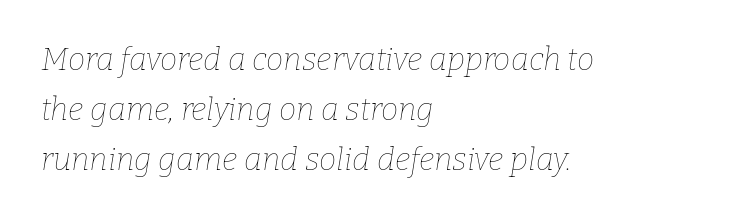
The image shows 31 px thin type, italic (leaning right); set left-aligned, normal line spacing (1.62x), normal letter spacing, not underlined; low stroke contrast and a medium x-height.
